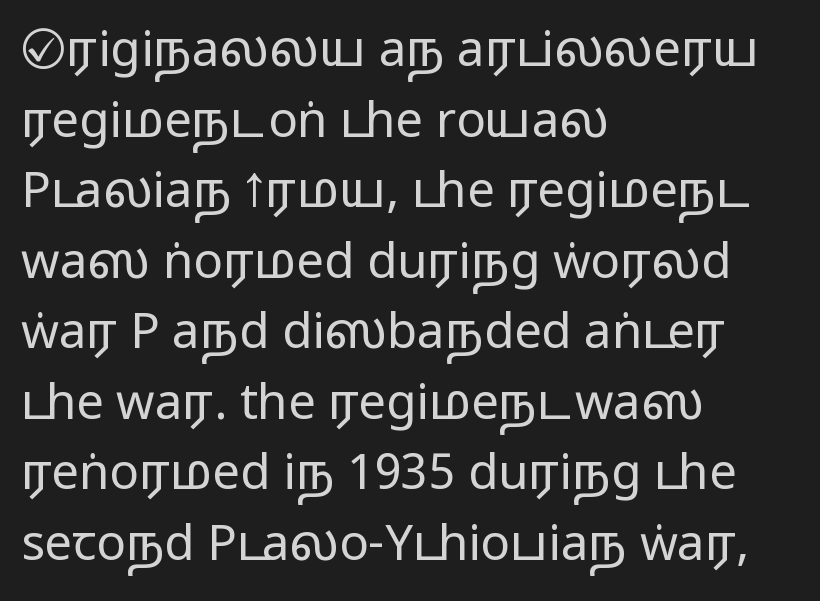
The image shows 49 px regular-weight, wide sans-serif type, upright; set left-aligned, normal line spacing (1.44x), normal letter spacing, not underlined; low stroke contrast and a medium x-height.
